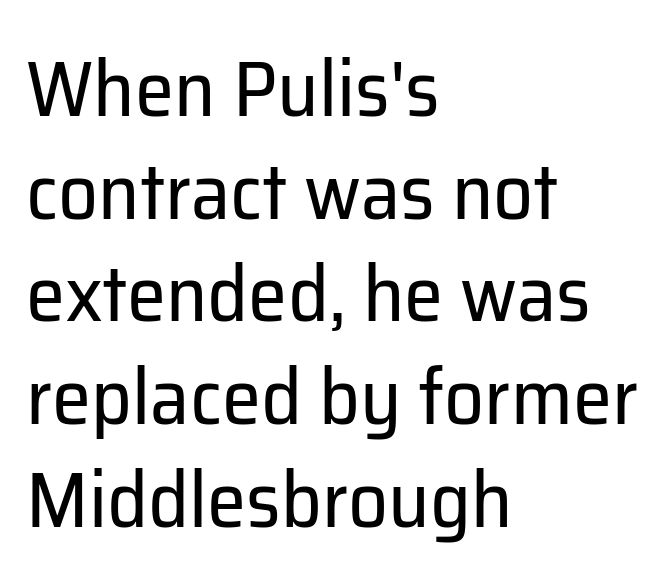
Q: Is the text bold? A: No.
Q: Is the text italic (slanted)? A: No, it is upright.
Q: Is the typeface a serif or a sans-serif typeface? A: Sans-serif.
Q: Is the text underlined? A: No.
Q: How is the paragraph aligned? A: Left-aligned.
Q: Is the spacing between letters normal or unusually wide? A: Normal.
Q: Is the spacing between lines tight, normal or loose? A: Normal.
Q: Width (condensed, normal, or wide)? A: Normal.
Q: Stroke contrast? A: Low.
Q: x-height? A: Medium.
Q: Monospaced? A: No.
